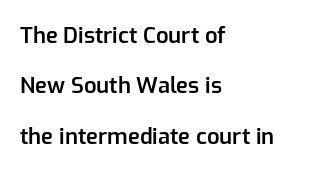
The image shows 22 px text type, upright; set left-aligned, loose line spacing (2.29x), normal letter spacing, not underlined.
